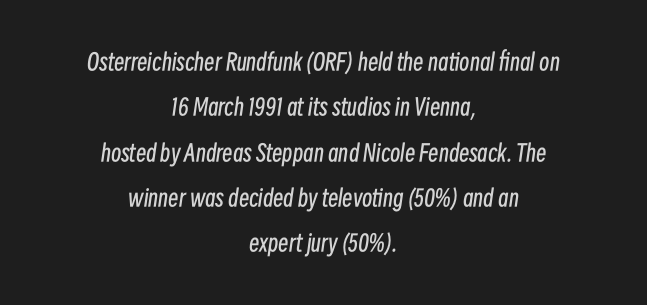
{"italic": "yes", "lean": "right", "slant_degrees": 8, "bold": "no", "underline": "no", "align": "center", "line_spacing": "loose", "line_spacing_ratio": 1.97, "letter_spacing": "normal", "letter_spacing_em": 0.0, "glyph_px": 23}
